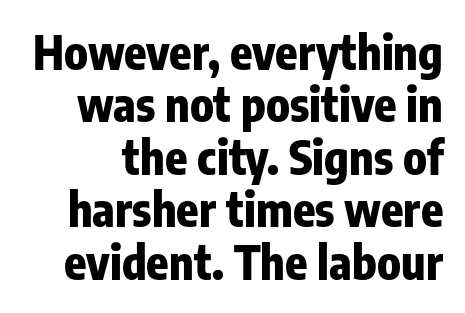
The image shows 46 px heavy, condensed sans-serif type, upright; set tight line spacing (1.14x), normal letter spacing, not underlined; low stroke contrast and a medium x-height.
